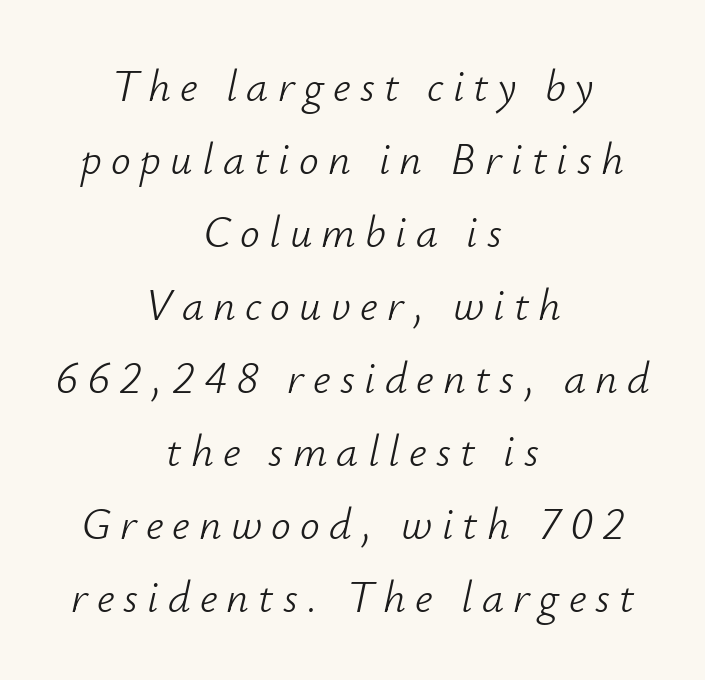
Q: Is the text bold? A: No.
Q: Is the text italic (slanted)? A: Yes, it leans right by about 12 degrees.
Q: Is the text underlined? A: No.
Q: How is the paragraph aligned? A: Centered.
Q: Is the spacing between letters normal or unusually wide? A: Unusually wide.
Q: Is the spacing between lines tight, normal or loose? A: Normal.
Q: Width (condensed, normal, or wide)? A: Normal.
Q: Stroke contrast? A: Low.
Q: x-height? A: Small.
Q: Monospaced? A: No.
